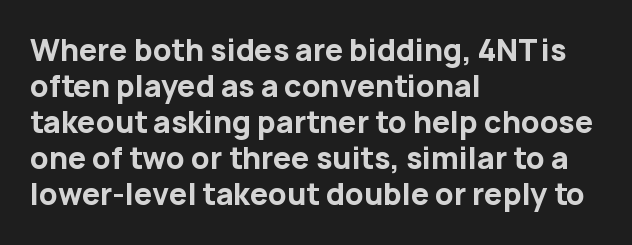
Heavy, bold letterforms. The typography opts for an upright posture over an oblique one. Words float on clear page, feet unadorned. Nope, no serifs anywhere on these letters. The tracking reads as untouched default to a designer's eye.
